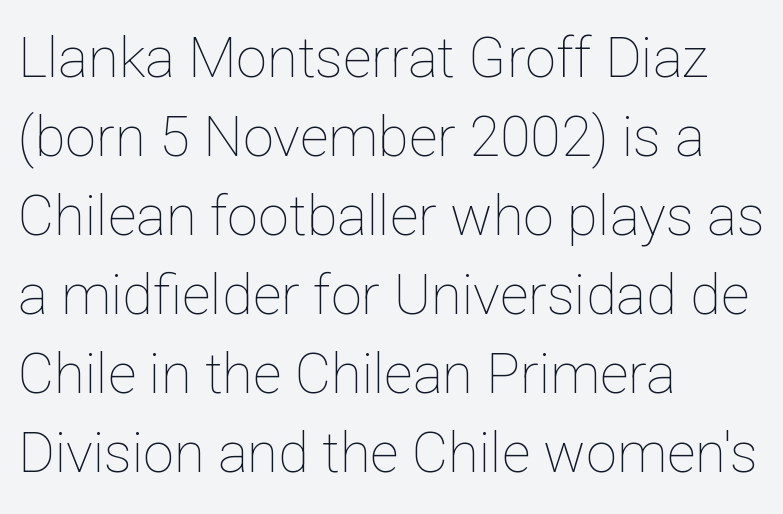
Between one letter and the next there's only the usual sliver of space. The face used here is proportionally spaced, like ordinary book or web type. Leading: standard. This sample uses an upright cut, with every glyph sitting square on the baseline.
